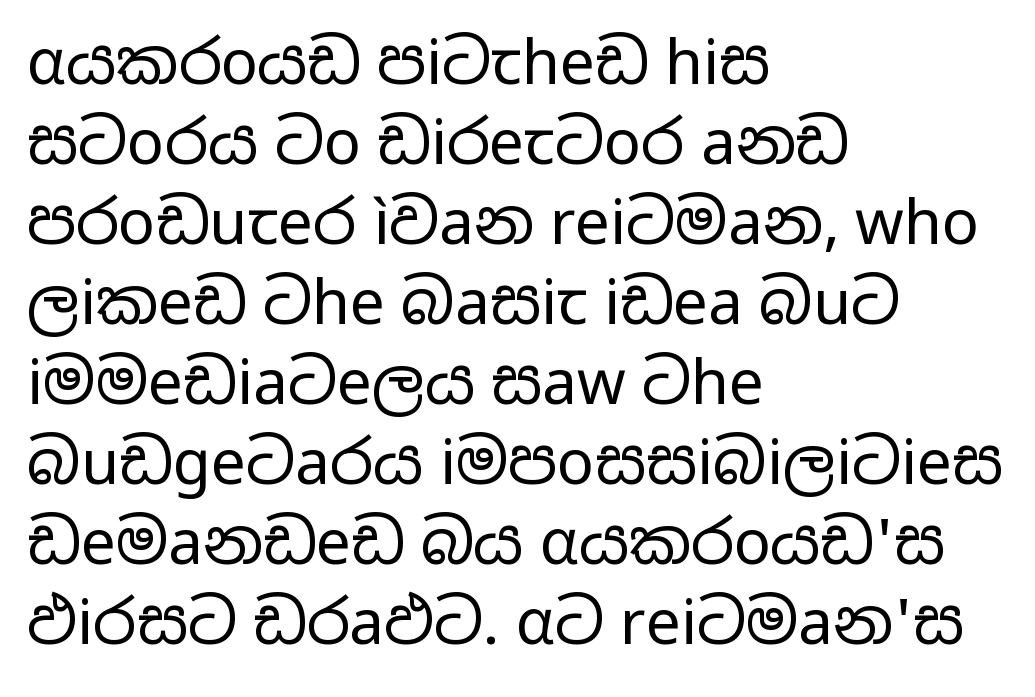
Q: Is the text bold? A: No.
Q: Is the text italic (slanted)? A: No, it is upright.
Q: Is the typeface a serif or a sans-serif typeface? A: Sans-serif.
Q: Is the text underlined? A: No.
Q: How is the paragraph aligned? A: Left-aligned.
Q: Is the spacing between letters normal or unusually wide? A: Normal.
Q: Is the spacing between lines tight, normal or loose? A: Normal.
Q: Width (condensed, normal, or wide)? A: Wide.
Q: Stroke contrast? A: Low.
Q: x-height? A: Medium.
Q: Monospaced? A: No.
